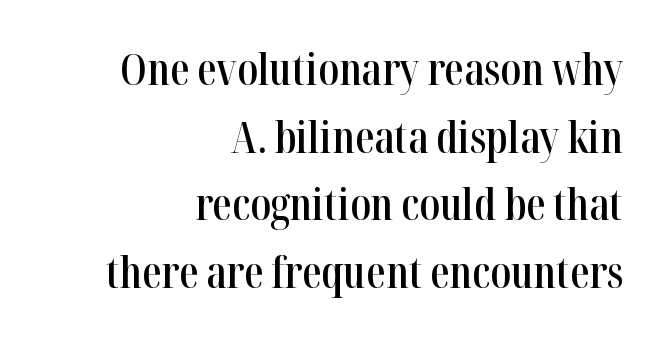
Q: Is the text bold? A: Semi-bold.
Q: Is the text italic (slanted)? A: No, it is upright.
Q: Is the typeface a serif or a sans-serif typeface? A: Serif.
Q: Is the text underlined? A: No.
Q: How is the paragraph aligned? A: Right-aligned.
Q: Is the spacing between letters normal or unusually wide? A: Normal.
Q: Is the spacing between lines tight, normal or loose? A: Normal.
Q: Width (condensed, normal, or wide)? A: Condensed.
Q: Stroke contrast? A: High.
Q: x-height? A: Medium.
Q: Monospaced? A: No.
